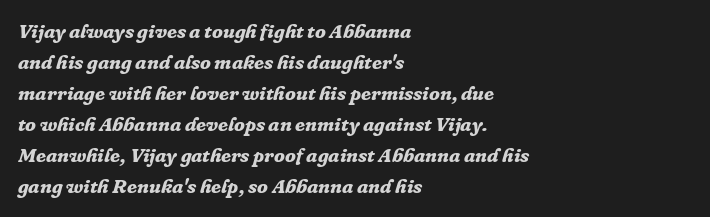
The image shows 20 px bold type, italic (leaning right); set left-aligned, normal line spacing (1.55x), normal letter spacing, not underlined.
